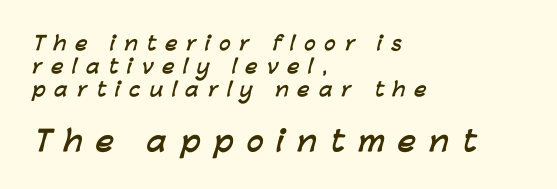
Q: Is the text bold? A: Yes.
Q: Is the typeface a serif or a sans-serif typeface? A: Sans-serif.
Q: Is the text underlined? A: No.
Q: How is the paragraph aligned? A: Left-aligned.
Q: Is the spacing between letters normal or unusually wide? A: Unusually wide.
Q: Which block of text is set in a larger size, the first (top) or the second (bottom)? A: The second (bottom) one.
Q: Width (condensed, normal, or wide)? A: Normal.
Q: Stroke contrast? A: Low.
Q: x-height? A: Medium.
Q: Monospaced? A: No.
